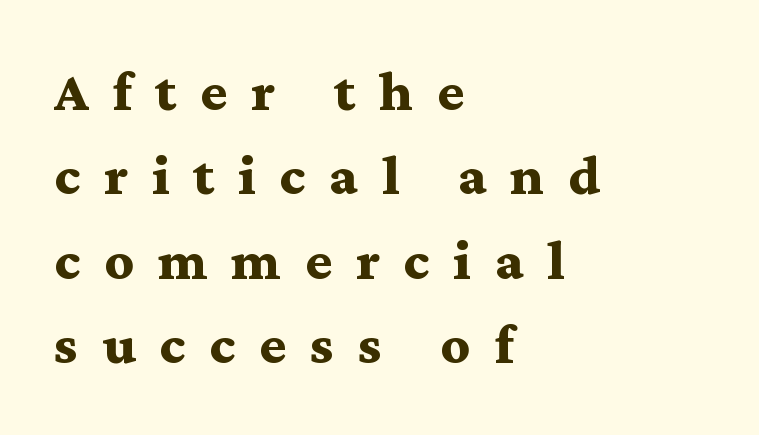
Q: Is the text bold? A: Yes.
Q: Is the text italic (slanted)? A: No, it is upright.
Q: Is the typeface a serif or a sans-serif typeface? A: Serif.
Q: Is the text underlined? A: No.
Q: How is the paragraph aligned? A: Left-aligned.
Q: Is the spacing between letters normal or unusually wide? A: Unusually wide.
Q: Is the spacing between lines tight, normal or loose? A: Normal.
Q: Width (condensed, normal, or wide)? A: Wide.
Q: Stroke contrast? A: Medium.
Q: x-height? A: Medium.
Q: Monospaced? A: No.
